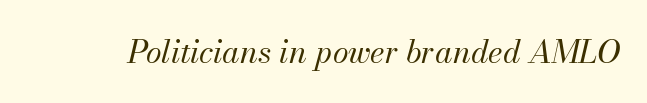
The image shows 32 px regular-weight type, italic (leaning right); set normal letter spacing, not underlined; medium stroke contrast and a small x-height.
